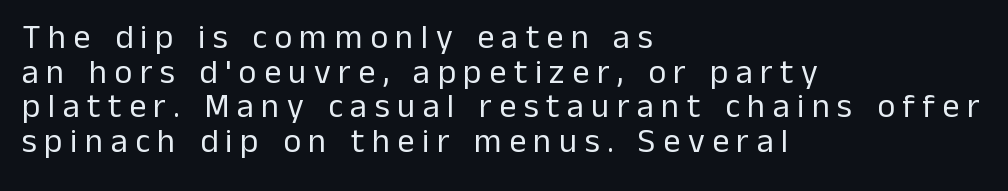
Q: Is the text bold? A: No.
Q: Is the text italic (slanted)? A: No, it is upright.
Q: Is the typeface a serif or a sans-serif typeface? A: Sans-serif.
Q: Is the text underlined? A: No.
Q: How is the paragraph aligned? A: Left-aligned.
Q: Is the spacing between letters normal or unusually wide? A: Unusually wide.
Q: Is the spacing between lines tight, normal or loose? A: Tight.
Q: Width (condensed, normal, or wide)? A: Normal.
Q: Stroke contrast? A: Low.
Q: x-height? A: Medium.
Q: Monospaced? A: No.
